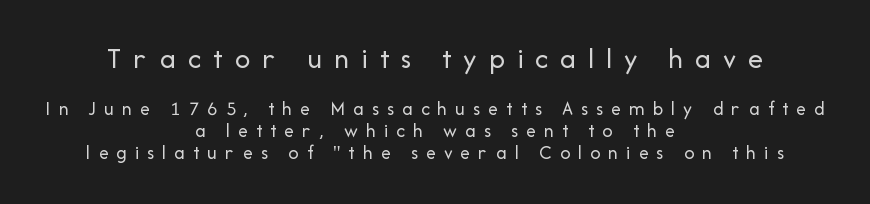
Q: Is the text bold? A: No.
Q: Is the text italic (slanted)? A: No, it is upright.
Q: Is the typeface a serif or a sans-serif typeface? A: Sans-serif.
Q: Is the text underlined? A: No.
Q: How is the paragraph aligned? A: Centered.
Q: Is the spacing between letters normal or unusually wide? A: Unusually wide.
Q: Is the spacing between lines tight, normal or loose? A: Tight.
Q: Which block of text is set in a larger size, the first (top) or the second (bottom)? A: The first (top) one.
Q: Width (condensed, normal, or wide)? A: Normal.
Q: Stroke contrast? A: Low.
Q: x-height? A: Medium.
Q: Monospaced? A: No.
